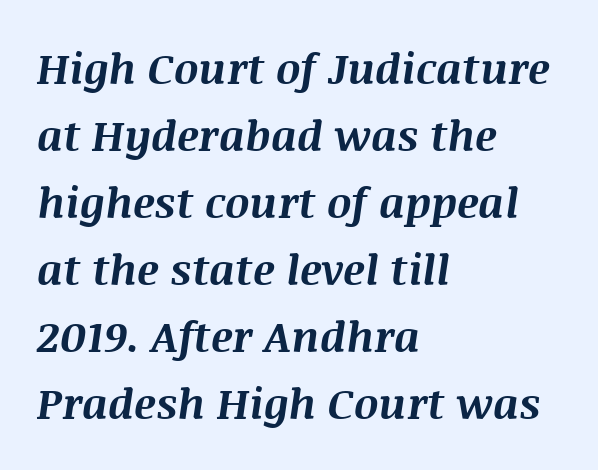
Q: Is the text bold? A: Yes.
Q: Is the text italic (slanted)? A: Yes, it leans right by about 8 degrees.
Q: Is the text underlined? A: No.
Q: How is the paragraph aligned? A: Left-aligned.
Q: Is the spacing between letters normal or unusually wide? A: Normal.
Q: Is the spacing between lines tight, normal or loose? A: Normal.
Q: Width (condensed, normal, or wide)? A: Normal.
Q: Stroke contrast? A: Medium.
Q: x-height? A: Large.
Q: Monospaced? A: No.
